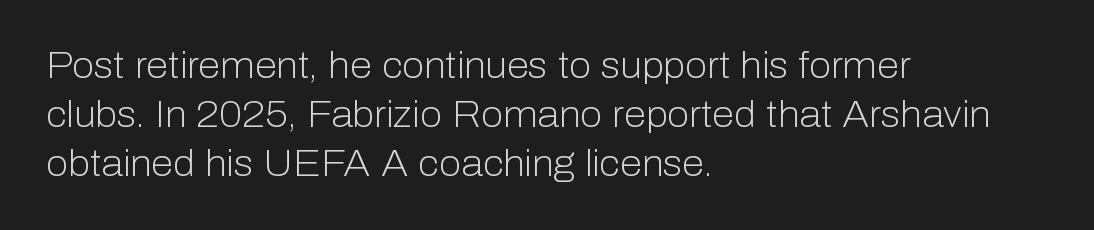
{"serif": "no", "italic": "no", "bold": "no", "weight": "light", "width": "normal", "stroke_contrast": "low", "x_height": "medium", "monospaced": "no", "underline": "no", "align": "left", "line_spacing": "normal", "line_spacing_ratio": 1.36, "letter_spacing": "normal", "letter_spacing_em": 0.0, "glyph_px": 36}
